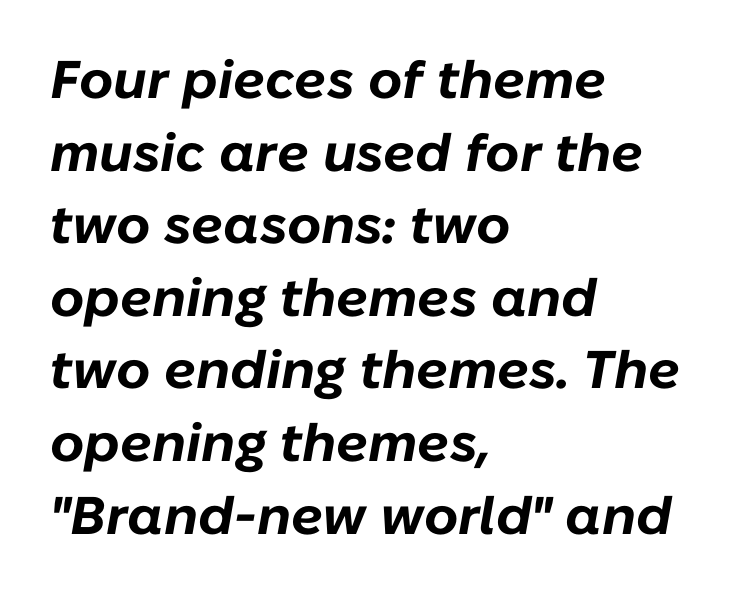
{"italic": "yes", "lean": "right", "slant_degrees": 10, "bold": "yes", "weight": "bold", "width": "normal", "stroke_contrast": "low", "x_height": "medium", "monospaced": "no", "underline": "no", "align": "left", "line_spacing": "normal", "line_spacing_ratio": 1.37, "letter_spacing": "normal", "letter_spacing_em": 0.0, "glyph_px": 53}
